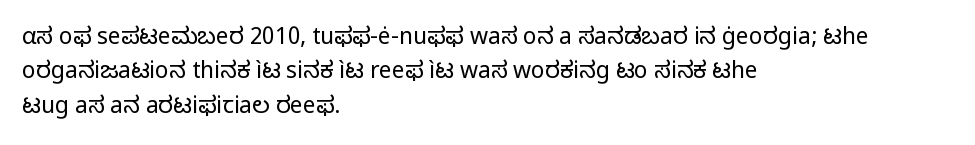
The image shows 23 px text type, upright; set left-aligned, normal line spacing (1.5x), normal letter spacing, not underlined.
